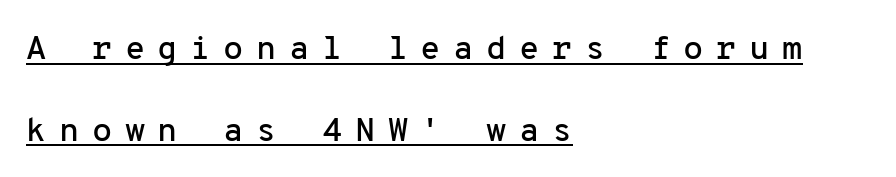
{"serif": "no", "italic": "no", "width": "normal", "stroke_contrast": "low", "x_height": "medium", "monospaced": "yes", "underline": "yes", "align": "left", "line_spacing": "loose", "line_spacing_ratio": 2.47, "letter_spacing": "wide", "letter_spacing_em": 0.38, "glyph_px": 33}
